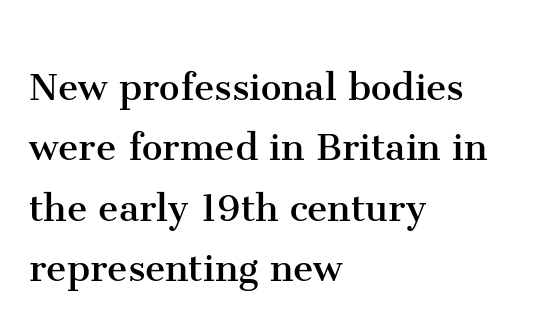
The text was rendered using a seriffed face with decorative stroke endings. Character widths vary here, with narrow letters taking less room than wide ones. Weight: not bold — regular or lighter. Horizontal alignment here is leftward, the default for most running prose.
